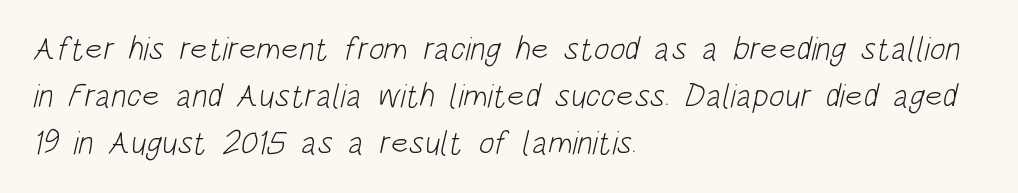
The image shows 33 px light, condensed sans-serif type; set left-aligned, normal line spacing (1.43x), normal letter spacing, not underlined; low stroke contrast and a large x-height.
